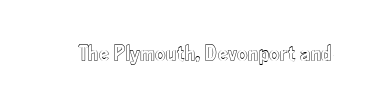
Q: Is the text italic (slanted)? A: No, it is upright.
Q: Is the text underlined? A: No.
Q: Is the spacing between letters normal or unusually wide? A: Normal.
